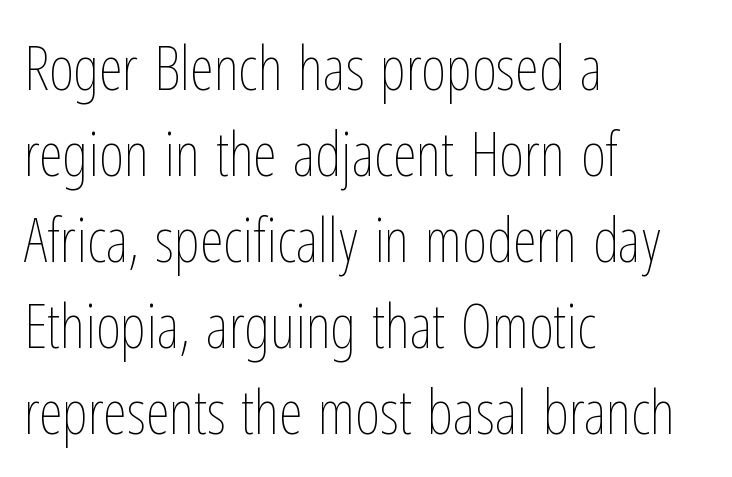
Q: Is the text bold? A: No.
Q: Is the text italic (slanted)? A: No, it is upright.
Q: Is the text underlined? A: No.
Q: How is the paragraph aligned? A: Left-aligned.
Q: Is the spacing between letters normal or unusually wide? A: Normal.
Q: Is the spacing between lines tight, normal or loose? A: Normal.
Q: Width (condensed, normal, or wide)? A: Condensed.
Q: Stroke contrast? A: Low.
Q: x-height? A: Medium.
Q: Monospaced? A: No.
